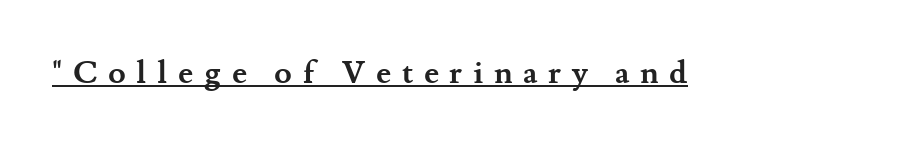
Emphasis is given by a line drawn under the lettering. Looks like regular typesetting: each glyph gets only the width it needs. It's the straight-up-and-down kind of type. Observe the wide spacing: letters keep a clear distance from each other. A full-strength bold gives these letters their thick strokes.
